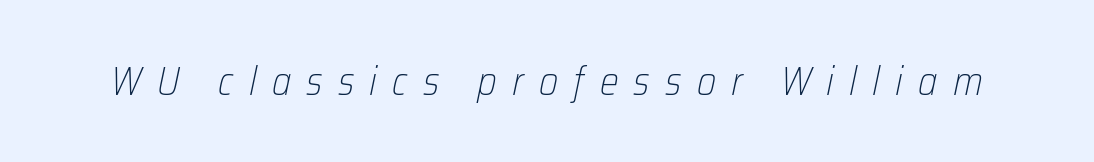
There is plenty of visible air inserted between adjacent glyphs. Glance below the letters and you will spot only blank space. The weight would be labelled regular, book, light, or lighter still. The letters advance in unequal steps, a hallmark of proportional type. The letters are slanted; this is an italic face.
